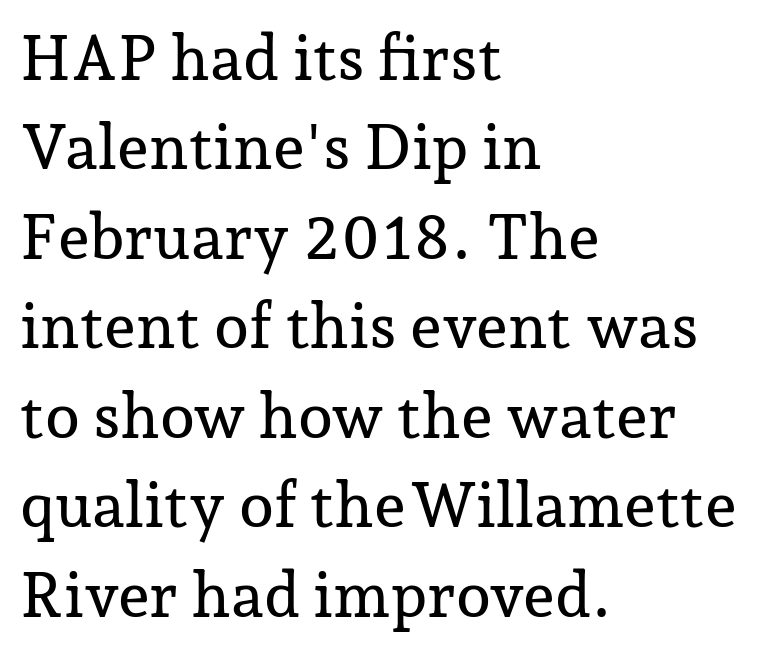
The image shows 63 px serif type, upright; set left-aligned, normal line spacing (1.42x), normal letter spacing, not underlined; low stroke contrast and a medium x-height.
